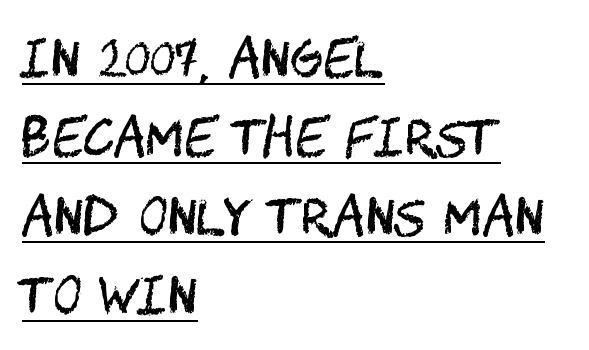
{"serif": "no", "italic": "no", "bold": "no", "weight": "regular", "width": "condensed", "stroke_contrast": "medium", "x_height": "large", "underline": "yes", "align": "left", "line_spacing": "normal", "line_spacing_ratio": 1.58, "letter_spacing": "normal", "letter_spacing_em": 0.0, "glyph_px": 50}
